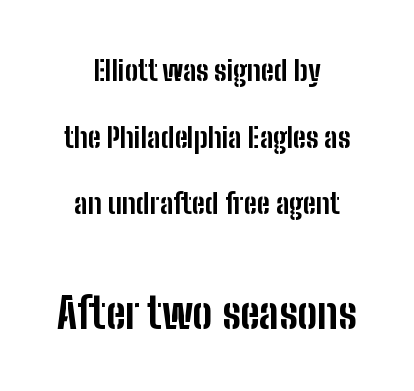
{"serif": "no", "italic": "no", "bold": "yes", "weight": "bold", "width": "condensed", "stroke_contrast": "low", "x_height": "medium", "monospaced": "no", "underline": "no", "align": "center", "line_spacing": "loose", "line_spacing_ratio": 2.38, "letter_spacing": "normal", "letter_spacing_em": 0.0, "larger_block": "second", "size_ratio": 1.5, "glyph_px": 42}
